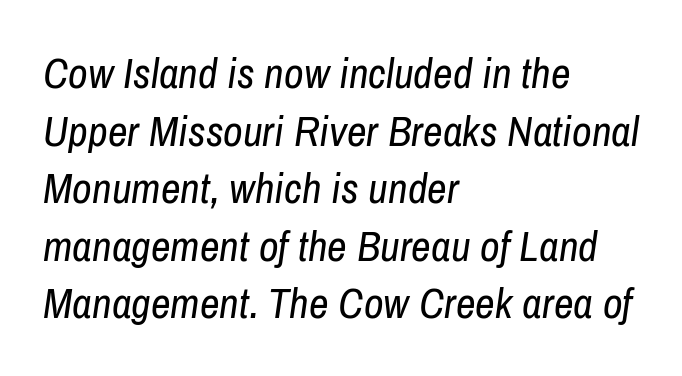
Type without underlining. Looks like regular typesetting: each glyph gets only the width it needs. Alignment: flush left. Stems here are at most as thick as an everyday book face.
